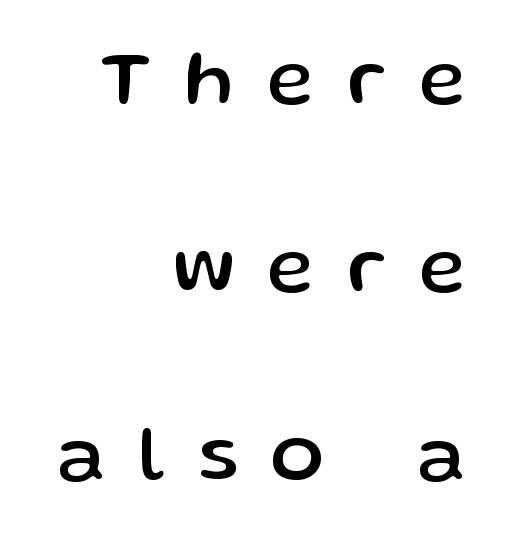
{"serif": "no", "italic": "no", "width": "normal", "stroke_contrast": "low", "x_height": "medium", "monospaced": "no", "underline": "no", "align": "right", "line_spacing": "loose", "line_spacing_ratio": 2.38, "letter_spacing": "wide", "letter_spacing_em": 0.43, "glyph_px": 79}
